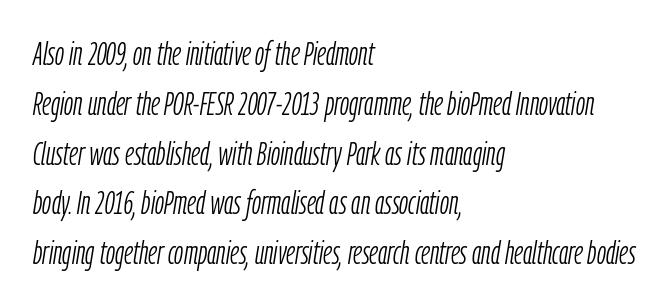
The image shows 33 px light, condensed type, italic (leaning right); set left-aligned, normal line spacing (1.51x), normal letter spacing, not underlined; low stroke contrast and a medium x-height.
